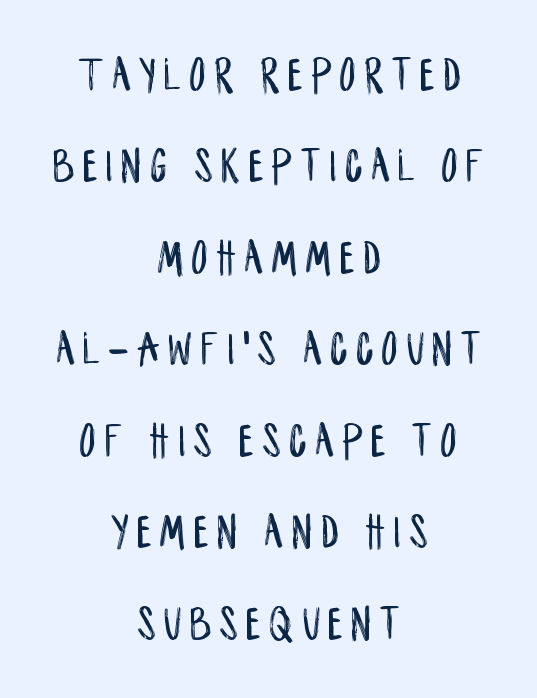
{"serif": "no", "italic": "no", "width": "condensed", "stroke_contrast": "low", "x_height": "large", "monospaced": "no", "underline": "no", "align": "center", "line_spacing_ratio": 1.83, "glyph_px": 50}
